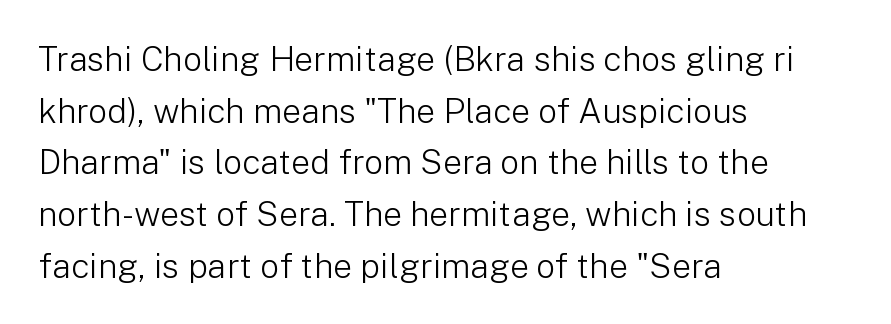
Q: Is the text bold? A: No.
Q: Is the text italic (slanted)? A: No, it is upright.
Q: Is the typeface a serif or a sans-serif typeface? A: Sans-serif.
Q: Is the text underlined? A: No.
Q: How is the paragraph aligned? A: Left-aligned.
Q: Is the spacing between letters normal or unusually wide? A: Normal.
Q: Is the spacing between lines tight, normal or loose? A: Normal.
Q: Width (condensed, normal, or wide)? A: Normal.
Q: Stroke contrast? A: Low.
Q: x-height? A: Medium.
Q: Monospaced? A: No.
